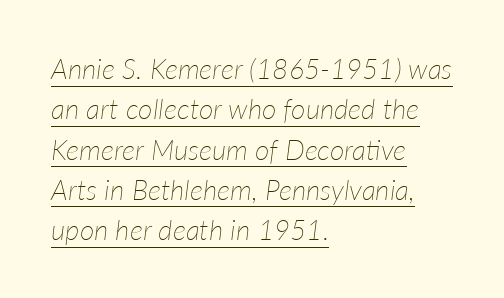
Q: Is the text bold? A: No.
Q: Is the text italic (slanted)? A: Yes, it leans right by about 7 degrees.
Q: Is the text underlined? A: Yes.
Q: How is the paragraph aligned? A: Left-aligned.
Q: Is the spacing between letters normal or unusually wide? A: Normal.
Q: Is the spacing between lines tight, normal or loose? A: Normal.
Q: Width (condensed, normal, or wide)? A: Normal.
Q: Stroke contrast? A: Low.
Q: x-height? A: Medium.
Q: Monospaced? A: No.
